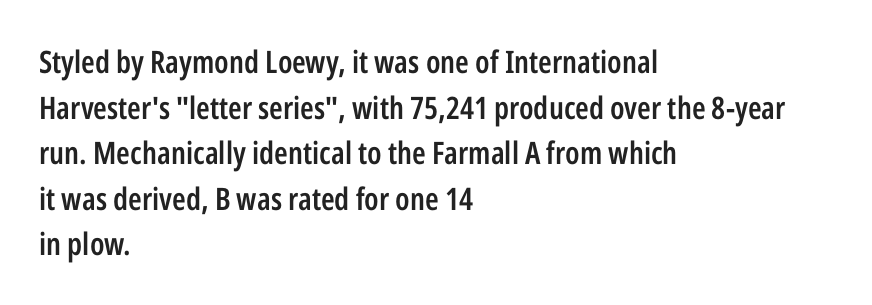
Q: Is the text bold? A: Semi-bold.
Q: Is the text italic (slanted)? A: No, it is upright.
Q: Is the typeface a serif or a sans-serif typeface? A: Sans-serif.
Q: Is the text underlined? A: No.
Q: How is the paragraph aligned? A: Left-aligned.
Q: Is the spacing between letters normal or unusually wide? A: Normal.
Q: Is the spacing between lines tight, normal or loose? A: Normal.
Q: Width (condensed, normal, or wide)? A: Condensed.
Q: Stroke contrast? A: Low.
Q: x-height? A: Medium.
Q: Monospaced? A: No.
